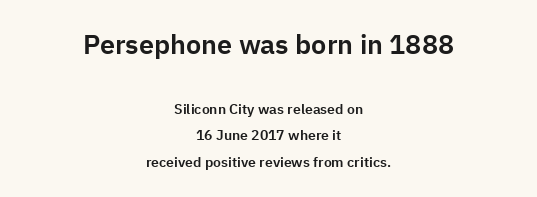
Q: Is the text italic (slanted)? A: No, it is upright.
Q: Is the text underlined? A: No.
Q: How is the paragraph aligned? A: Centered.
Q: Is the spacing between letters normal or unusually wide? A: Normal.
Q: Which block of text is set in a larger size, the first (top) or the second (bottom)? A: The first (top) one.
